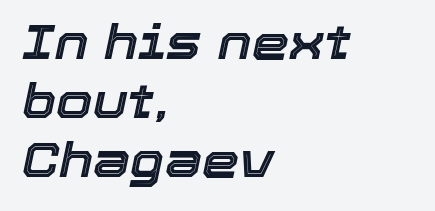
Q: Is the text italic (slanted)? A: Yes, it leans right by about 12 degrees.
Q: Is the text underlined? A: No.
Q: How is the paragraph aligned? A: Left-aligned.
Q: Is the spacing between letters normal or unusually wide? A: Normal.
Q: Is the spacing between lines tight, normal or loose? A: Normal.
Q: Width (condensed, normal, or wide)? A: Normal.
Q: x-height? A: Medium.
Q: Monospaced? A: No.
